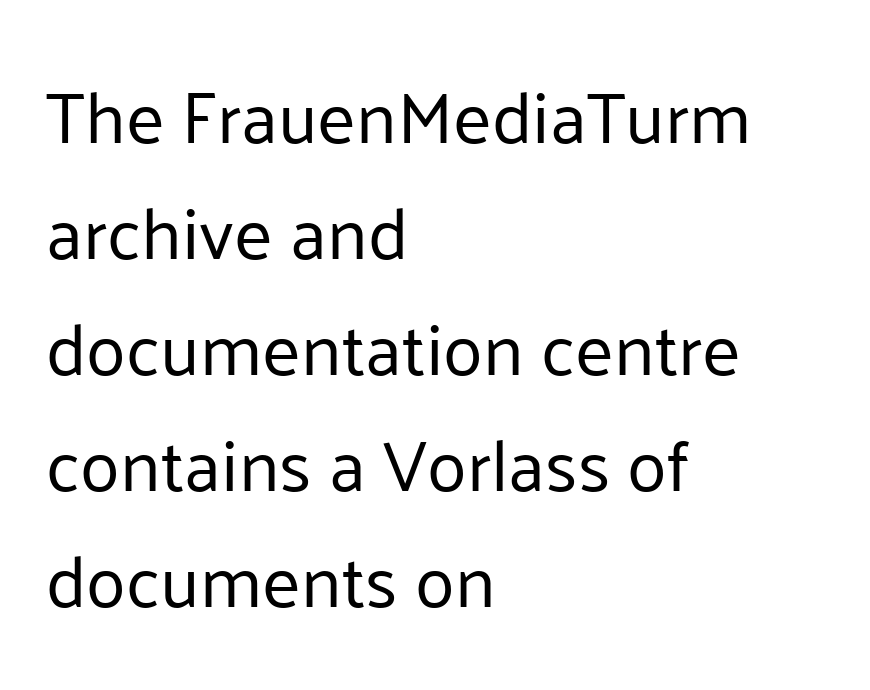
{"serif": "no", "italic": "no", "bold": "no", "weight": "regular", "width": "normal", "stroke_contrast": "low", "x_height": "medium", "monospaced": "no", "underline": "no", "align": "left", "line_spacing": "normal", "line_spacing_ratio": 1.59, "letter_spacing": "normal", "letter_spacing_em": 0.0, "glyph_px": 73}
